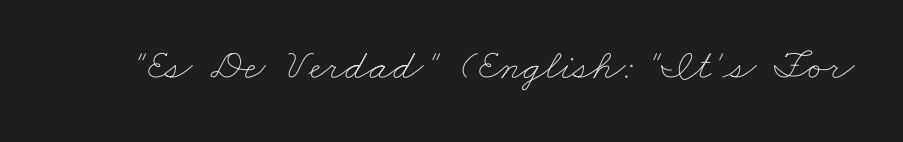
{"bold": "no", "weight": "thin", "width": "wide", "stroke_contrast": "low", "x_height": "small", "monospaced": "no", "underline": "no", "letter_spacing": "normal", "letter_spacing_em": 0.0, "glyph_px": 43}
